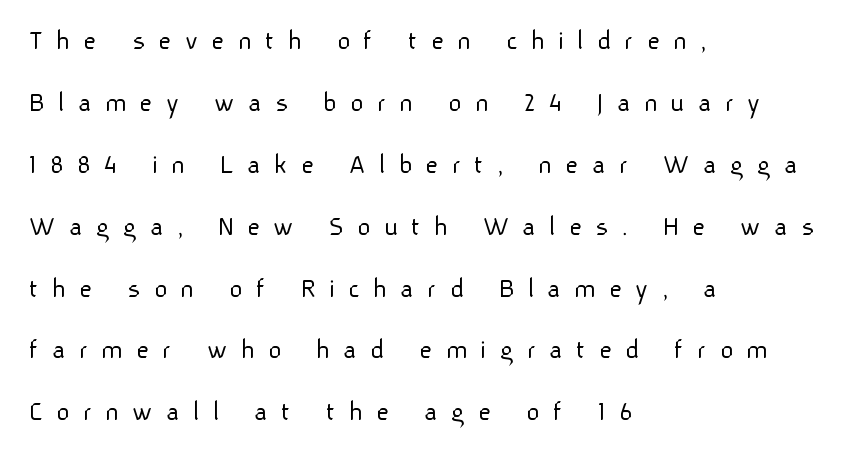
{"serif": "no", "italic": "no", "bold": "no", "weight": "light", "width": "normal", "stroke_contrast": "low", "x_height": "medium", "monospaced": "no", "underline": "no", "align": "left", "line_spacing": "loose", "line_spacing_ratio": 2.21, "letter_spacing": "wide", "letter_spacing_em": 0.48, "glyph_px": 28}
